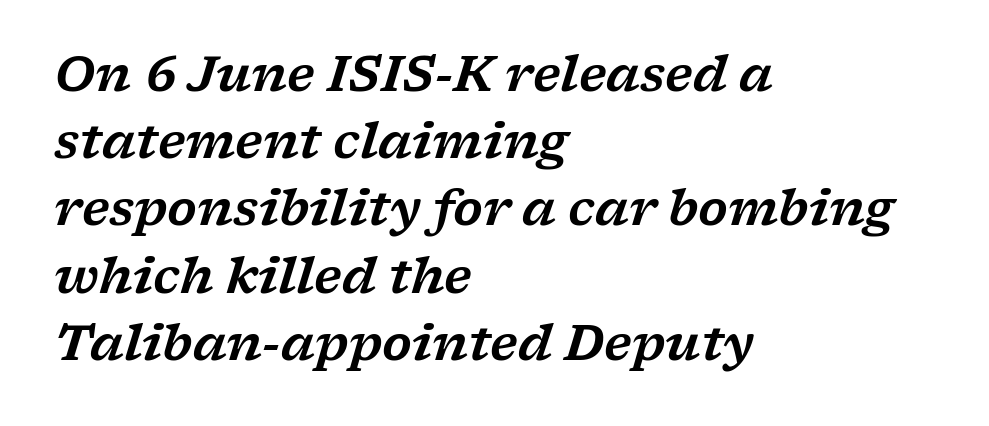
The image shows 48 px wide serif type, italic (leaning right); set left-aligned, normal line spacing (1.4x), normal letter spacing, not underlined; low stroke contrast and a medium x-height.
